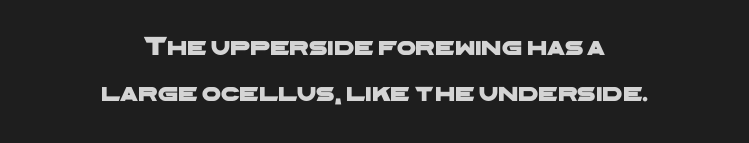
The image shows 27 px text type; set centered, normal line spacing (1.7x), normal letter spacing, not underlined.
